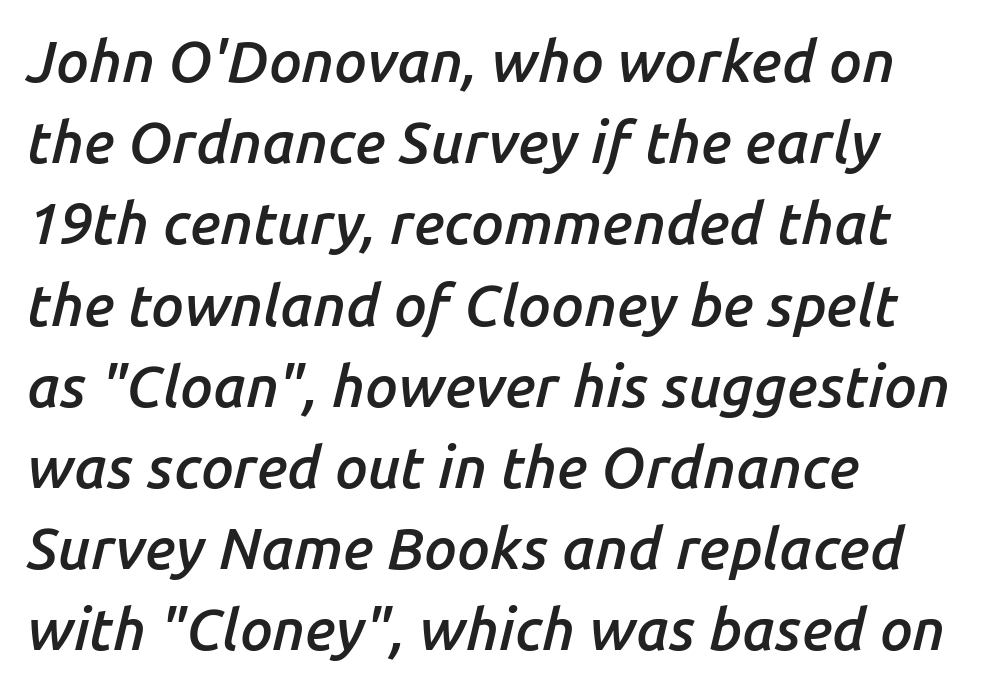
Q: Is the text bold? A: Semi-bold.
Q: Is the text italic (slanted)? A: Yes, it leans right by about 14 degrees.
Q: Is the text underlined? A: No.
Q: How is the paragraph aligned? A: Left-aligned.
Q: Is the spacing between letters normal or unusually wide? A: Normal.
Q: Is the spacing between lines tight, normal or loose? A: Normal.
Q: Width (condensed, normal, or wide)? A: Normal.
Q: Stroke contrast? A: Low.
Q: x-height? A: Medium.
Q: Monospaced? A: No.
